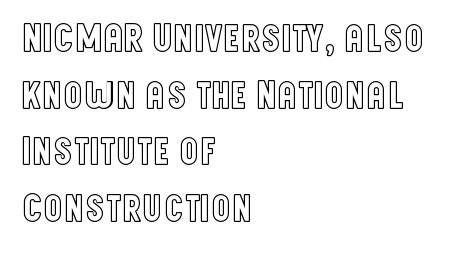
Varying glyph widths throughout — classic text-font behaviour. The leading is moderate, giving the passage an even texture. There is no visible air inserted between adjacent glyphs. Words float on clear page, feet unadorned. Typeset ragged right — the left edge is the straight one. Style check: upright.
